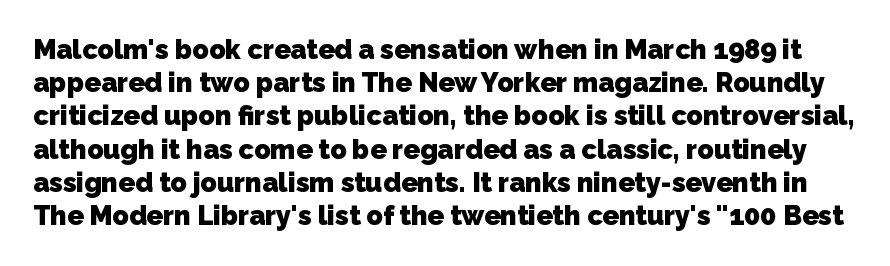
How are the letters spaced? Ordinarily, with no added tracking. These lines carry a lot of weight — the face is fully bold. Lines of text with bare space underneath.
